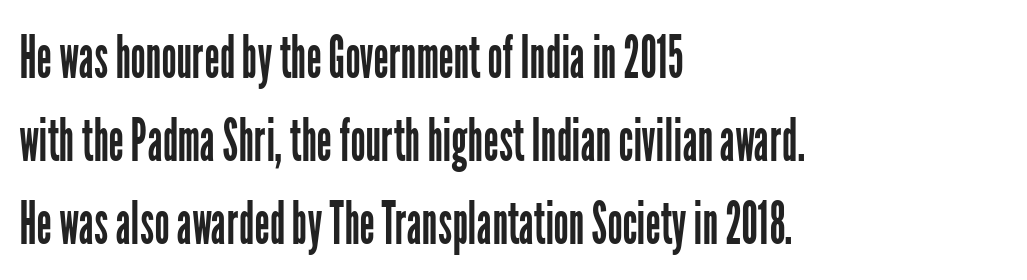
Posture: vertical. Is the stroke heavy? The answer is a plain regular-or-lighter. Here the designer chose a conventional face with non-uniform glyph widths. Serif or sans? Sans — the stroke terminals are bare. The line texture is even and compact thanks to regular tracking. Students, observe: this is what conventionally led text looks like.
